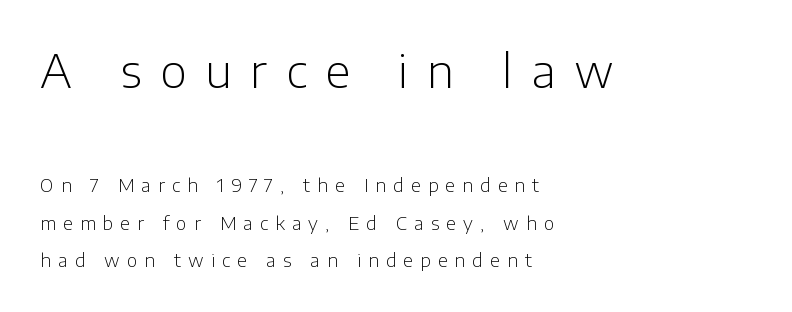
Q: Is the text bold? A: No.
Q: Is the text italic (slanted)? A: No, it is upright.
Q: Is the typeface a serif or a sans-serif typeface? A: Sans-serif.
Q: Is the text underlined? A: No.
Q: How is the paragraph aligned? A: Left-aligned.
Q: Is the spacing between letters normal or unusually wide? A: Unusually wide.
Q: Is the spacing between lines tight, normal or loose? A: Loose.
Q: Which block of text is set in a larger size, the first (top) or the second (bottom)? A: The first (top) one.
Q: Width (condensed, normal, or wide)? A: Normal.
Q: Stroke contrast? A: Low.
Q: x-height? A: Medium.
Q: Monospaced? A: No.
